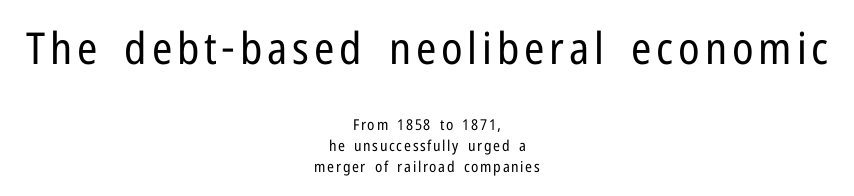
Do the characters align in a grid? No, the font is proportional. A typesetter would mark this as roman, not italic. This rendering uses center alignment, leaving both contours irregular but symmetric. Summary of weight: not heavy and not bold. The emphasis by scale lands on block number one, above. Descenders are the only things crossing below the line.
